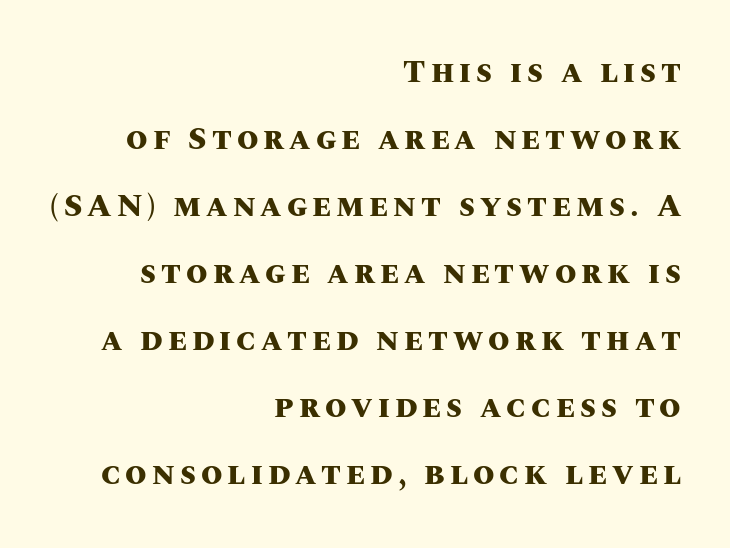
{"italic": "no", "bold": "yes", "weight": "heavy", "width": "normal", "stroke_contrast": "medium", "x_height": "large", "monospaced": "no", "underline": "no", "align": "right", "line_spacing": "loose", "line_spacing_ratio": 2.16, "glyph_px": 31}
